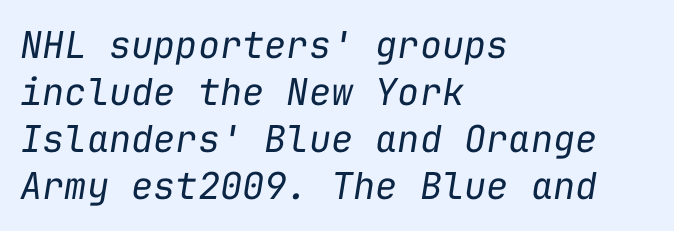
The image shows 37 px regular-weight type, italic (leaning right), monospaced; set left-aligned, normal line spacing (1.27x), normal letter spacing, not underlined; low stroke contrast and a medium x-height.
